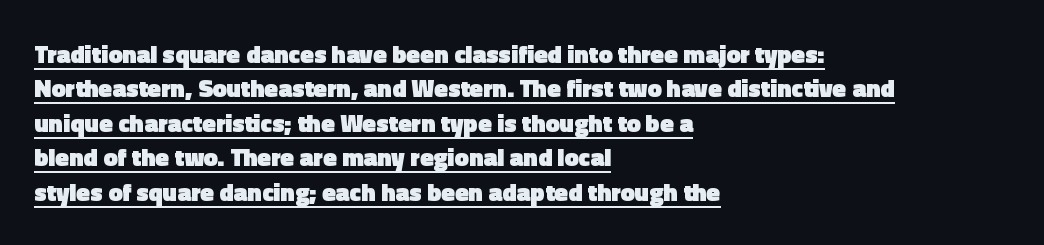
Q: Is the text bold? A: Yes.
Q: Is the text italic (slanted)? A: No, it is upright.
Q: Is the text underlined? A: Yes.
Q: How is the paragraph aligned? A: Left-aligned.
Q: Is the spacing between letters normal or unusually wide? A: Normal.
Q: Is the spacing between lines tight, normal or loose? A: Normal.
